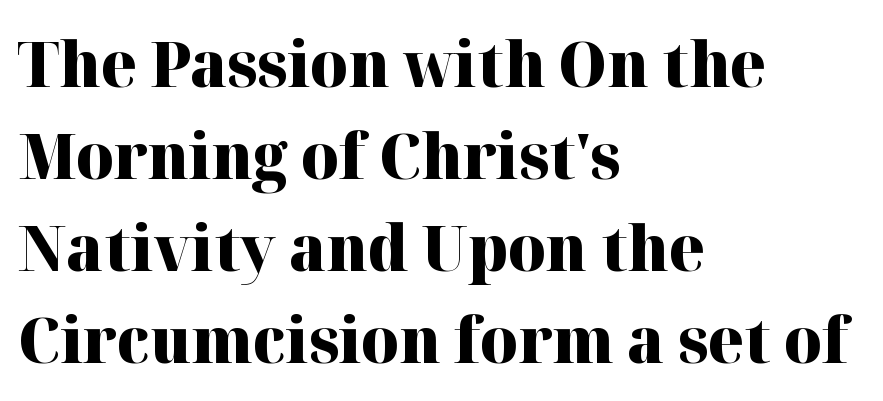
{"serif": "yes", "italic": "no", "bold": "yes", "weight": "heavy", "width": "normal", "stroke_contrast": "high", "x_height": "medium", "monospaced": "no", "underline": "no", "align": "left", "line_spacing": "normal", "line_spacing_ratio": 1.44, "letter_spacing": "normal", "letter_spacing_em": 0.0, "glyph_px": 64}
